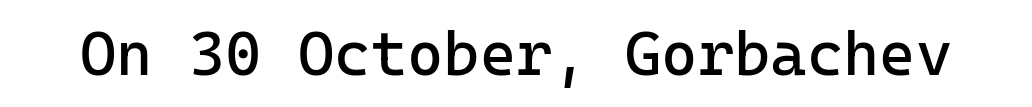
Q: Is the text bold? A: No.
Q: Is the text italic (slanted)? A: No, it is upright.
Q: Is the typeface a serif or a sans-serif typeface? A: Sans-serif.
Q: Is the text underlined? A: No.
Q: Is the spacing between letters normal or unusually wide? A: Normal.
Q: Width (condensed, normal, or wide)? A: Normal.
Q: Stroke contrast? A: Low.
Q: x-height? A: Medium.
